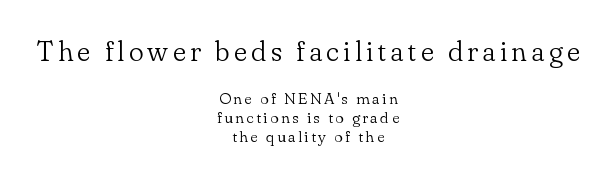
This is serif lettering, the kind often seen in printed books. Note: larger setting up top, smaller setting below. The passage is arranged like a title page — every line centered. A typesetter would call this proportional, since set widths differ per character. It's the straight-up-and-down kind of type.
